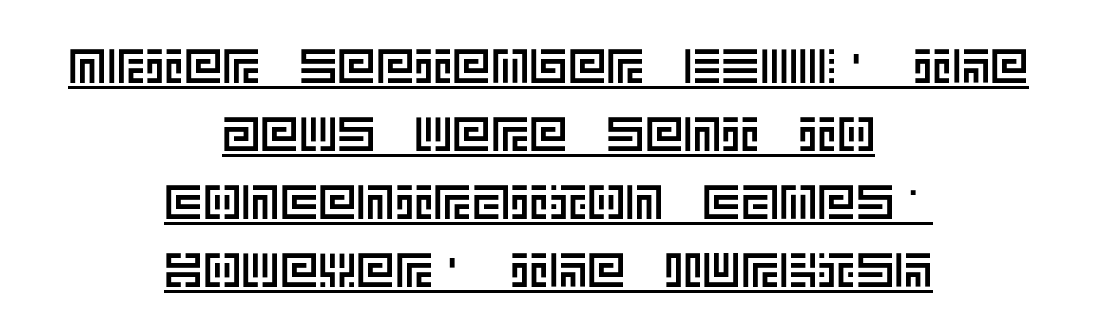
{"italic": "no", "width": "normal", "x_height": "large", "underline": "yes", "align": "center", "line_spacing": "normal", "line_spacing_ratio": 1.42, "letter_spacing": "normal", "letter_spacing_em": 0.0, "glyph_px": 48}
